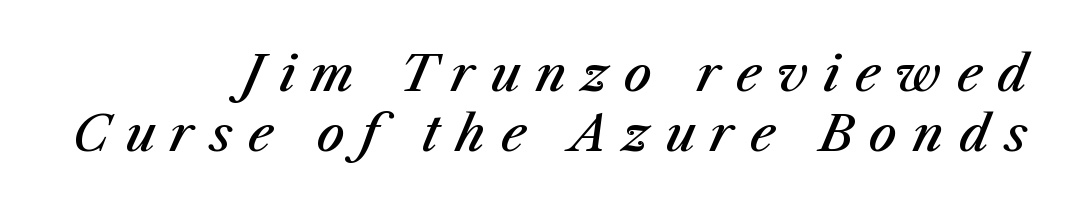
{"italic": "yes", "lean": "right", "slant_degrees": 23, "bold": "semi", "weight": "semibold", "width": "normal", "stroke_contrast": "medium", "x_height": "medium", "monospaced": "no", "underline": "no", "align": "right", "line_spacing_ratio": 1.23, "letter_spacing": "wide", "letter_spacing_em": 0.32, "glyph_px": 49}
